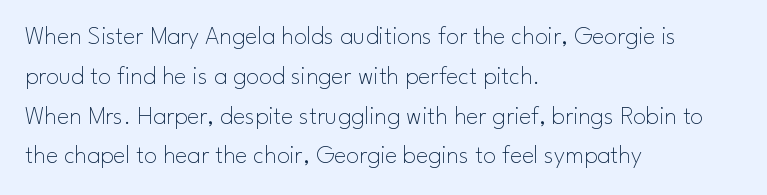
Q: Is the text bold? A: No.
Q: Is the text italic (slanted)? A: No, it is upright.
Q: Is the text underlined? A: No.
Q: How is the paragraph aligned? A: Left-aligned.
Q: Is the spacing between letters normal or unusually wide? A: Normal.
Q: Is the spacing between lines tight, normal or loose? A: Normal.
